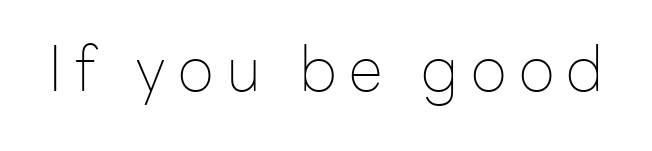
The image shows 62 px thin sans-serif type, upright; set unusually wide letter spacing (+0.2 em), not underlined; low stroke contrast and a medium x-height.
